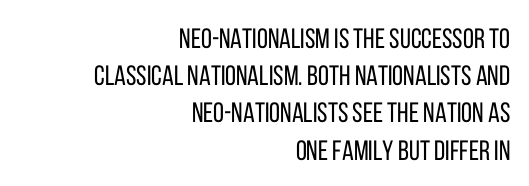
Q: Is the text bold? A: No.
Q: Is the text italic (slanted)? A: No, it is upright.
Q: Is the typeface a serif or a sans-serif typeface? A: Sans-serif.
Q: Is the text underlined? A: No.
Q: How is the paragraph aligned? A: Right-aligned.
Q: Is the spacing between letters normal or unusually wide? A: Normal.
Q: Is the spacing between lines tight, normal or loose? A: Normal.
Q: Width (condensed, normal, or wide)? A: Condensed.
Q: Stroke contrast? A: Low.
Q: x-height? A: Large.
Q: Monospaced? A: No.
